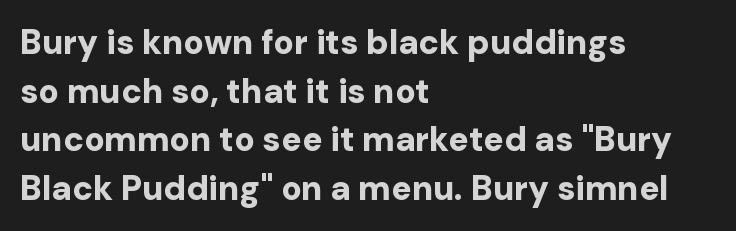
A typesetter would call this proportional, since set widths differ per character. In terms of letterspacing, this is plain default setting. What's the leading like? Ordinary, nothing unusual. Compared with a centered layout, this one pins lines to the left instead. The words here are not underlined. In terms of weight, the rendering is a true, heavy bold.
